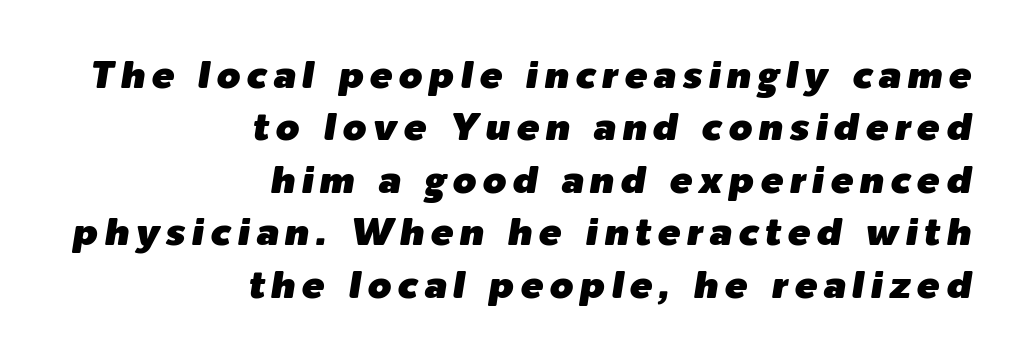
The gap between lines stays unmarked. You could not count columns in this text — the font is proportionally spaced. Rows of type keep a routine distance in the vertical direction. Compared with a flush-left layout, this one pins lines to the opposite, right side. This sample uses an oblique cut, with every glyph tilted off the vertical.
